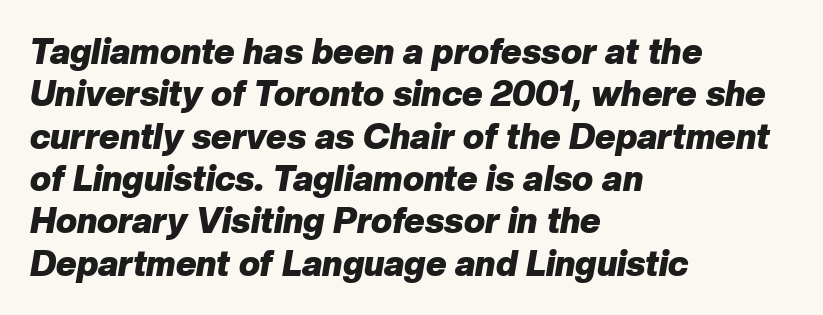
The image shows 35 px heavy type, italic (leaning right); set left-aligned, line spacing 1.21x, normal letter spacing, not underlined; low stroke contrast and a medium x-height.
